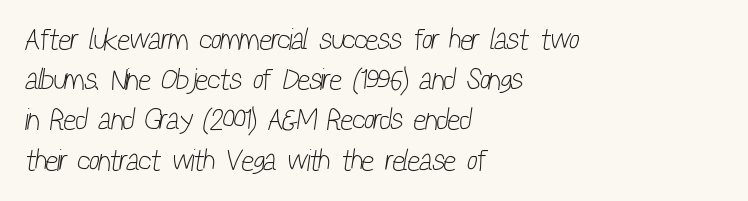
{"serif": "no", "bold": "no", "weight": "light", "width": "condensed", "stroke_contrast": "low", "x_height": "medium", "monospaced": "no", "underline": "no", "align": "left", "line_spacing": "normal", "line_spacing_ratio": 1.34, "letter_spacing": "normal", "letter_spacing_em": 0.0, "glyph_px": 30}
